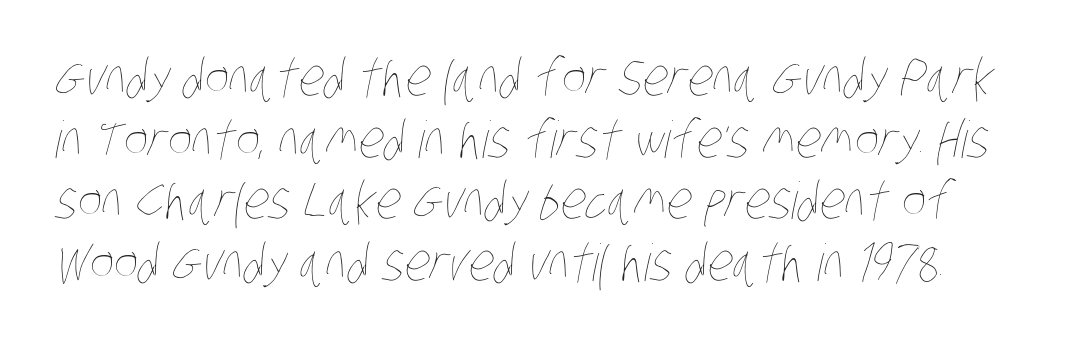
{"bold": "no", "weight": "thin", "width": "condensed", "stroke_contrast": "low", "x_height": "large", "monospaced": "no", "underline": "no", "line_spacing_ratio": 1.21, "letter_spacing": "normal", "letter_spacing_em": 0.0, "glyph_px": 51}
